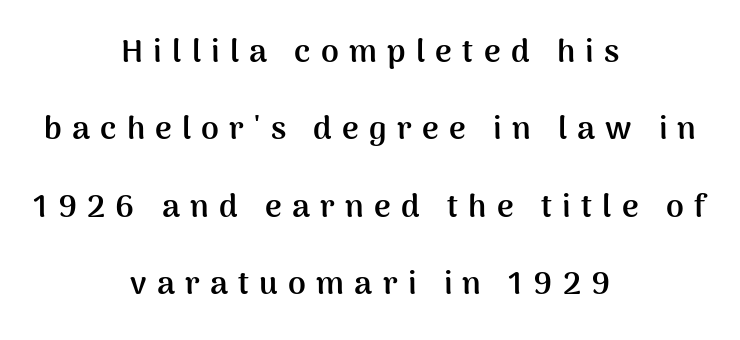
{"serif": "no", "italic": "no", "bold": "yes", "weight": "semibold", "width": "normal", "stroke_contrast": "medium", "x_height": "medium", "monospaced": "no", "underline": "no", "align": "center", "line_spacing": "loose", "line_spacing_ratio": 2.42, "letter_spacing": "wide", "letter_spacing_em": 0.32, "glyph_px": 32}
